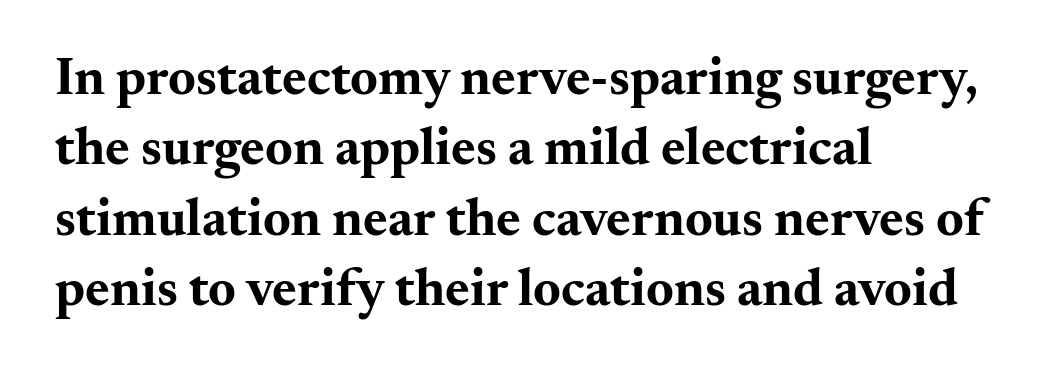
The image shows 53 px bold, wide serif type, upright; set left-aligned, normal line spacing (1.33x), normal letter spacing, not underlined; medium stroke contrast and a small x-height.
